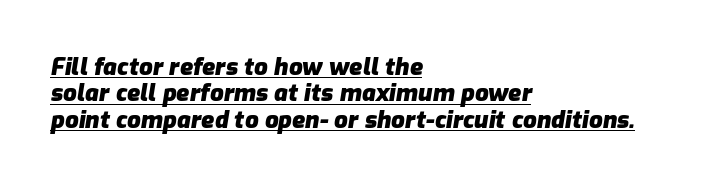
Q: Is the text bold? A: Yes.
Q: Is the text italic (slanted)? A: Yes, it leans right by about 9 degrees.
Q: Is the text underlined? A: Yes.
Q: How is the paragraph aligned? A: Left-aligned.
Q: Is the spacing between letters normal or unusually wide? A: Normal.
Q: Is the spacing between lines tight, normal or loose? A: Tight.
